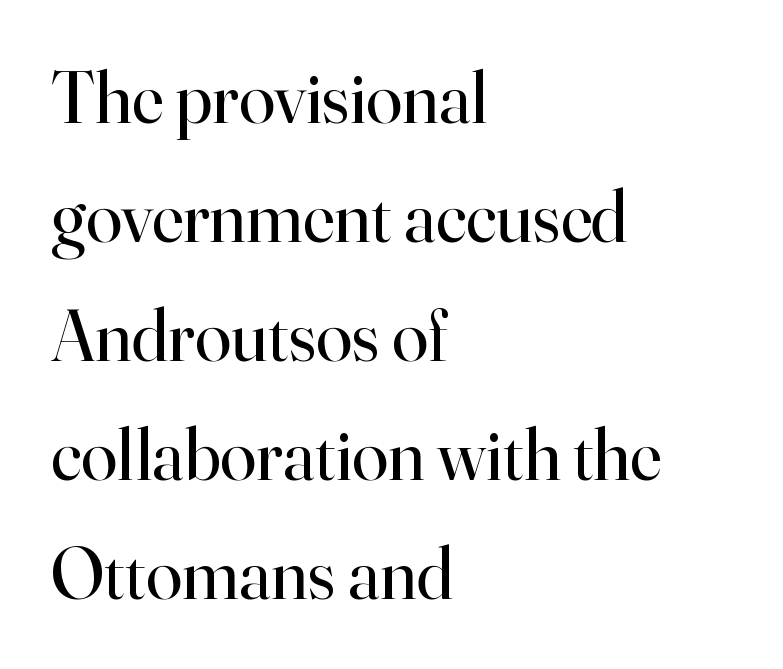
Q: Is the text bold? A: No.
Q: Is the text italic (slanted)? A: No, it is upright.
Q: Is the typeface a serif or a sans-serif typeface? A: Serif.
Q: Is the text underlined? A: No.
Q: How is the paragraph aligned? A: Left-aligned.
Q: Is the spacing between letters normal or unusually wide? A: Normal.
Q: Is the spacing between lines tight, normal or loose? A: Normal.
Q: Width (condensed, normal, or wide)? A: Normal.
Q: Stroke contrast? A: High.
Q: x-height? A: Small.
Q: Monospaced? A: No.
